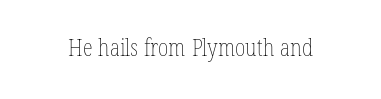
Q: Is the text bold? A: No.
Q: Is the text italic (slanted)? A: No, it is upright.
Q: Is the text underlined? A: No.
Q: Is the spacing between letters normal or unusually wide? A: Normal.
